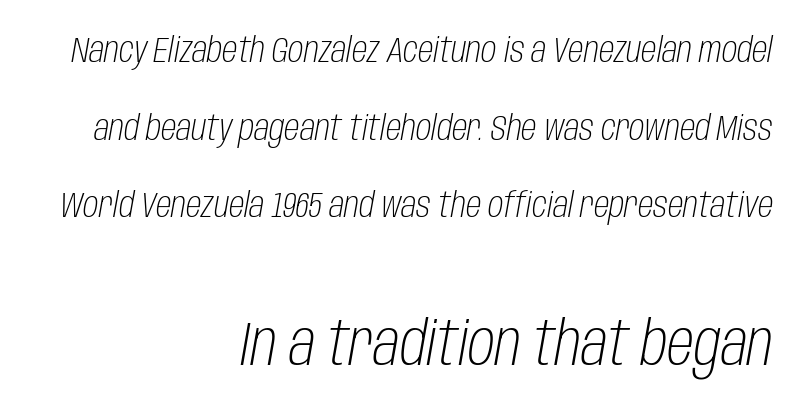
The image shows 61 px light, condensed type, italic (leaning right); set right-aligned, loose line spacing (2.22x), normal letter spacing, not underlined; the second (bottom) block is 1.74x larger; low stroke contrast and a large x-height.
